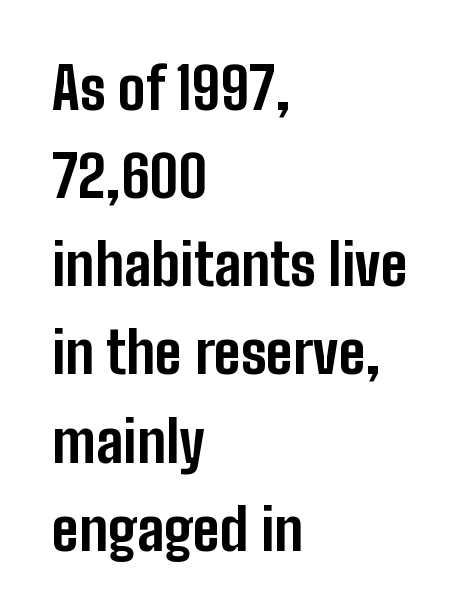
The image shows 58 px bold, condensed sans-serif type, upright; set left-aligned, normal line spacing (1.52x), normal letter spacing, not underlined; low stroke contrast and a medium x-height.
